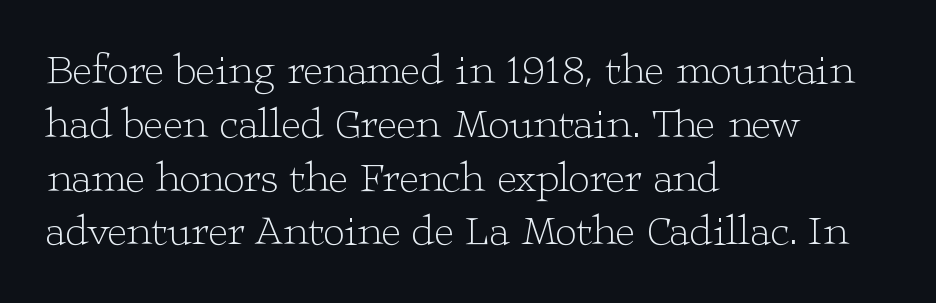
Here the designer chose a conventional face with non-uniform glyph widths. Examine the stroke ends and you'll spot serifs. Nobody touched the tracking dial on this one. Underlining? Definitely not there. Does the leading feel generous? No, just average. Stroke thickness stays within the range of a standard reading face or lighter.
